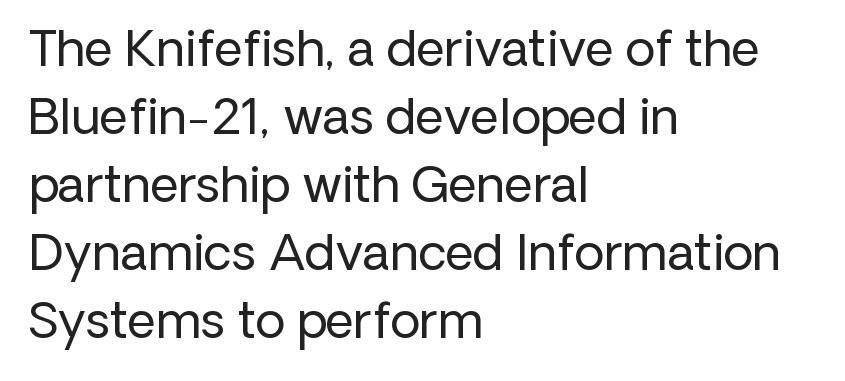
Line starts are locked; line ends wander. Words float on clear page, feet unadorned. Stroke thickness stays within the range of a standard reading face or lighter. Do the characters align in a grid? No, the font is proportional. The rendering uses a moderate line-height, typical for paragraphs.
